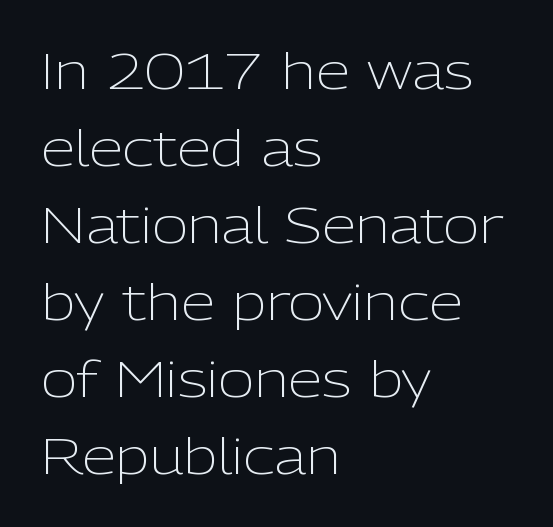
The image shows 49 px light sans-serif type, upright; set left-aligned, normal line spacing (1.57x), normal letter spacing, not underlined; low stroke contrast and a medium x-height.
